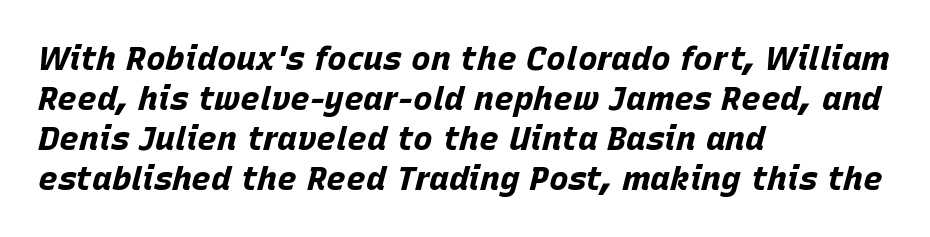
The image shows 33 px bold type, italic (leaning right); set left-aligned, line spacing 1.21x, normal letter spacing, not underlined; low stroke contrast and a large x-height.
